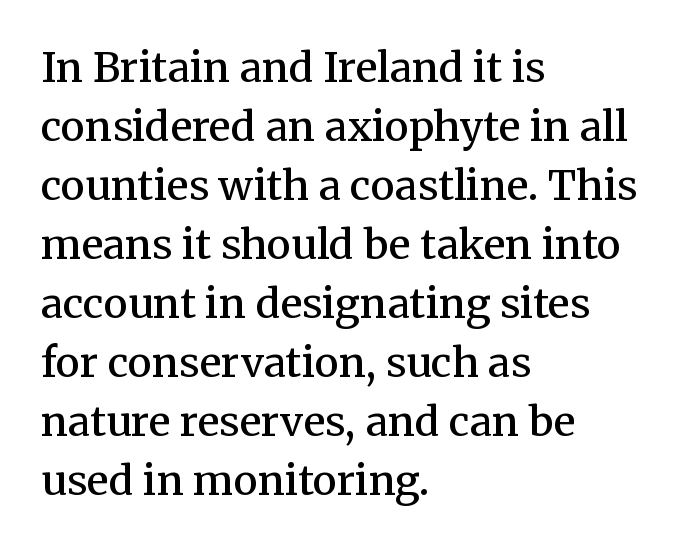
{"serif": "yes", "italic": "no", "bold": "semi", "weight": "semibold", "width": "normal", "stroke_contrast": "medium", "x_height": "medium", "monospaced": "no", "underline": "no", "align": "left", "line_spacing": "normal", "line_spacing_ratio": 1.44, "letter_spacing": "normal", "letter_spacing_em": 0.0, "glyph_px": 41}
